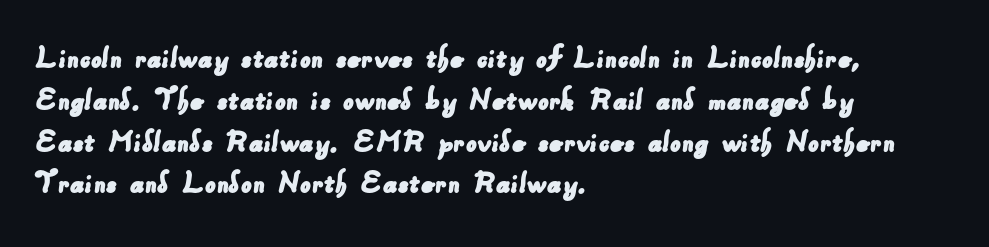
{"serif": "no", "width": "normal", "stroke_contrast": "low", "x_height": "small", "monospaced": "no", "underline": "no", "align": "left", "line_spacing_ratio": 1.23, "letter_spacing": "normal", "letter_spacing_em": 0.0, "glyph_px": 34}
